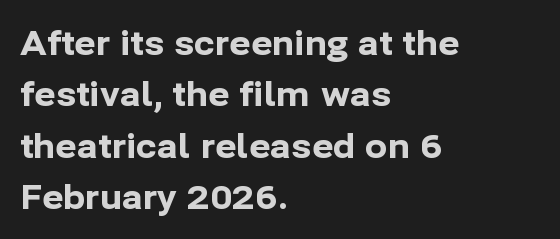
Q: Is the text bold? A: Yes.
Q: Is the text italic (slanted)? A: No, it is upright.
Q: Is the typeface a serif or a sans-serif typeface? A: Sans-serif.
Q: Is the text underlined? A: No.
Q: How is the paragraph aligned? A: Left-aligned.
Q: Is the spacing between letters normal or unusually wide? A: Normal.
Q: Is the spacing between lines tight, normal or loose? A: Normal.
Q: Width (condensed, normal, or wide)? A: Normal.
Q: Stroke contrast? A: Low.
Q: x-height? A: Medium.
Q: Monospaced? A: No.
